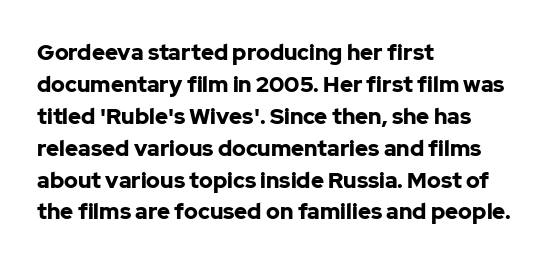
{"italic": "no", "bold": "yes", "underline": "no", "align": "left", "line_spacing": "normal", "line_spacing_ratio": 1.45, "letter_spacing": "normal", "letter_spacing_em": 0.0, "glyph_px": 22}
